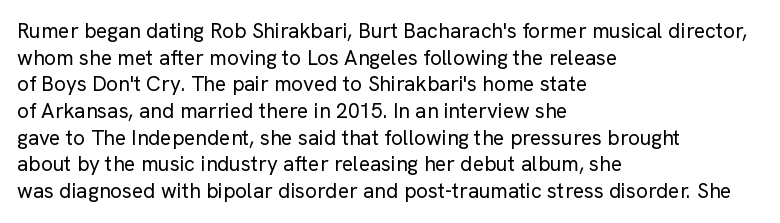
{"italic": "no", "bold": "no", "underline": "no", "align": "left", "line_spacing": "normal", "line_spacing_ratio": 1.27, "letter_spacing": "normal", "letter_spacing_em": 0.0, "glyph_px": 21}
